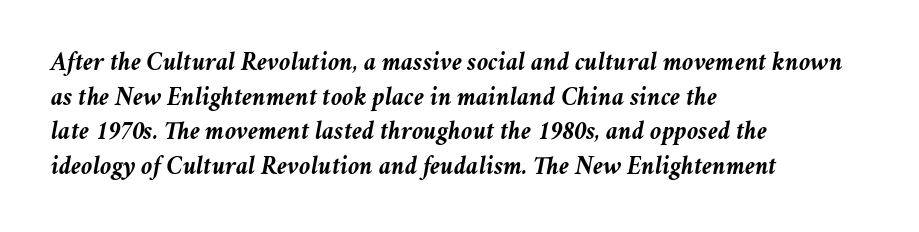
{"italic": "yes", "lean": "right", "slant_degrees": 11, "bold": "yes", "underline": "no", "align": "left", "line_spacing": "normal", "line_spacing_ratio": 1.33, "letter_spacing": "normal", "letter_spacing_em": 0.0, "glyph_px": 26}
